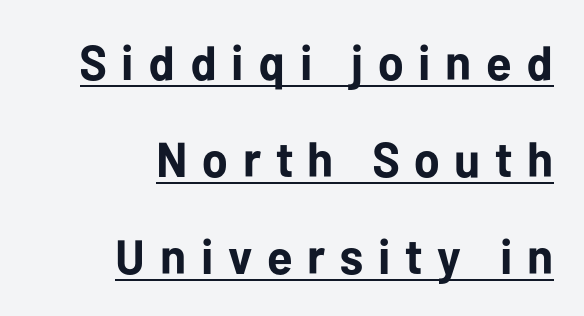
The image shows 49 px bold sans-serif type, upright; set right-aligned, loose line spacing (1.98x), unusually wide letter spacing (+0.3 em), underlined; low stroke contrast and a medium x-height.
